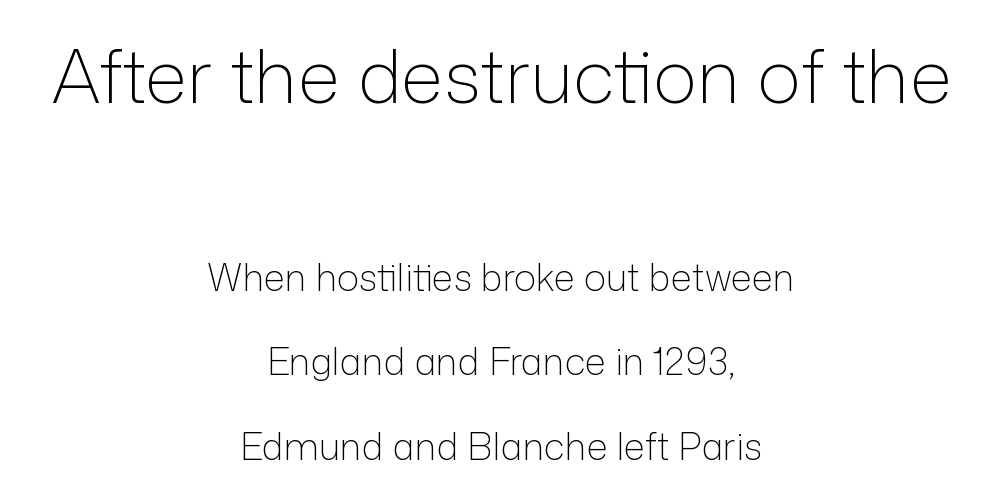
Q: Is the text bold? A: No.
Q: Is the text italic (slanted)? A: No, it is upright.
Q: Is the typeface a serif or a sans-serif typeface? A: Sans-serif.
Q: Is the text underlined? A: No.
Q: How is the paragraph aligned? A: Centered.
Q: Is the spacing between letters normal or unusually wide? A: Normal.
Q: Is the spacing between lines tight, normal or loose? A: Loose.
Q: Which block of text is set in a larger size, the first (top) or the second (bottom)? A: The first (top) one.
Q: Width (condensed, normal, or wide)? A: Normal.
Q: Stroke contrast? A: Low.
Q: x-height? A: Medium.
Q: Monospaced? A: No.
